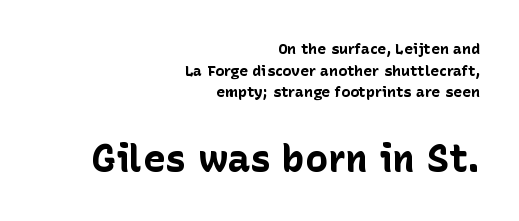
Q: Is the text bold? A: Yes.
Q: Is the text italic (slanted)? A: No, it is upright.
Q: Is the typeface a serif or a sans-serif typeface? A: Sans-serif.
Q: Is the text underlined? A: No.
Q: How is the paragraph aligned? A: Right-aligned.
Q: Is the spacing between letters normal or unusually wide? A: Normal.
Q: Is the spacing between lines tight, normal or loose? A: Normal.
Q: Which block of text is set in a larger size, the first (top) or the second (bottom)? A: The second (bottom) one.
Q: Width (condensed, normal, or wide)? A: Normal.
Q: Stroke contrast? A: Low.
Q: x-height? A: Medium.
Q: Monospaced? A: No.
